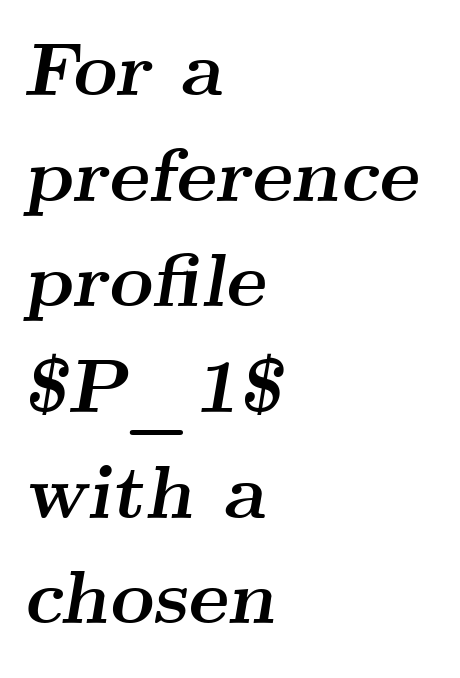
The image shows 76 px semibold, wide serif type, italic (leaning right); set left-aligned, normal line spacing (1.39x), normal letter spacing, not underlined; medium stroke contrast and a small x-height.
